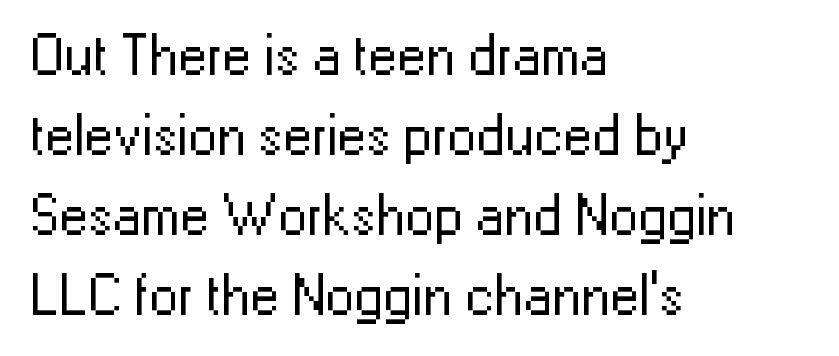
{"serif": "no", "italic": "no", "bold": "no", "weight": "regular", "width": "normal", "stroke_contrast": "low", "x_height": "medium", "monospaced": "no", "underline": "no", "align": "left", "line_spacing": "normal", "line_spacing_ratio": 1.38, "letter_spacing": "normal", "letter_spacing_em": 0.0, "glyph_px": 58}
